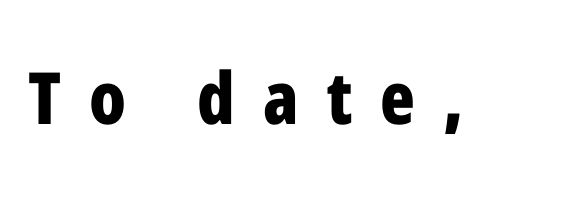
The letters advance in unequal steps, a hallmark of proportional type. The rendering uses a bold face; every stroke is thick and dark. Inter-character spacing is expanded well beyond the font's built-in metrics. Regarding serifs, this sample does without them. The type sits square on the baseline with zero lean. Decoration check: the copy has no underline.
